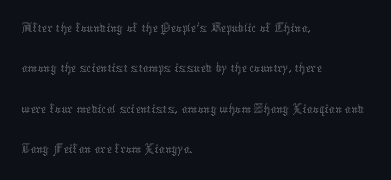
Ordinary non-slanted type is in use. Stems here are at most as thick as an everyday book face. One-word summary of the alignment: left. What stands out about the letter spacing? Nothing — it is the standard amount. The leading is moderate, giving the passage an even texture. This sample has the flowing, uneven cadence of proportional lettering.
